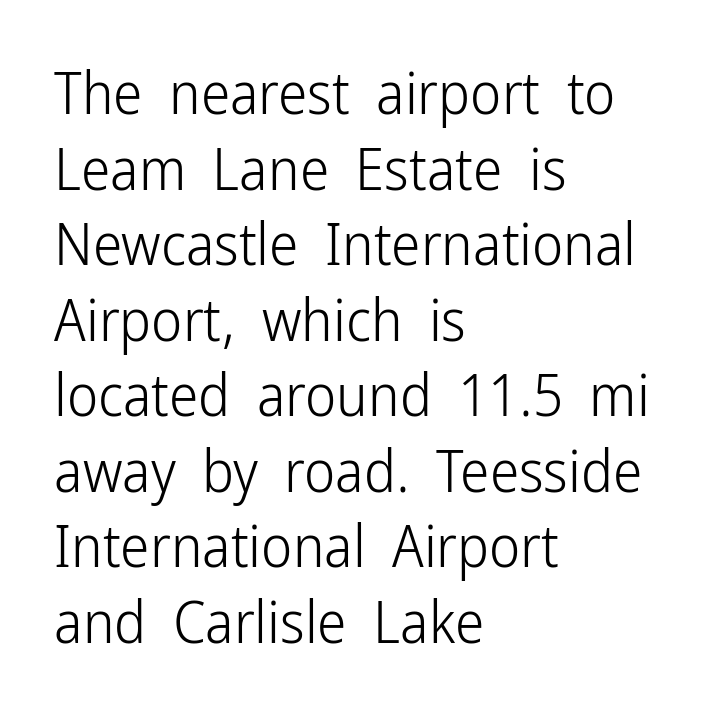
Every row of glyphs begins at an identical x-position on the left. Normally led — the rows are evenly, conventionally spaced. The lettering holds an erect, upright posture throughout. Decoration check: the copy has no underline.
